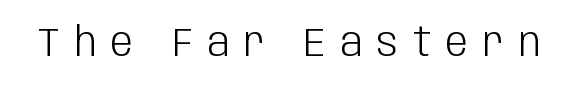
{"serif": "no", "italic": "no", "bold": "no", "weight": "light", "width": "condensed", "stroke_contrast": "low", "x_height": "large", "monospaced": "no", "underline": "no", "letter_spacing": "wide", "letter_spacing_em": 0.37, "glyph_px": 40}
